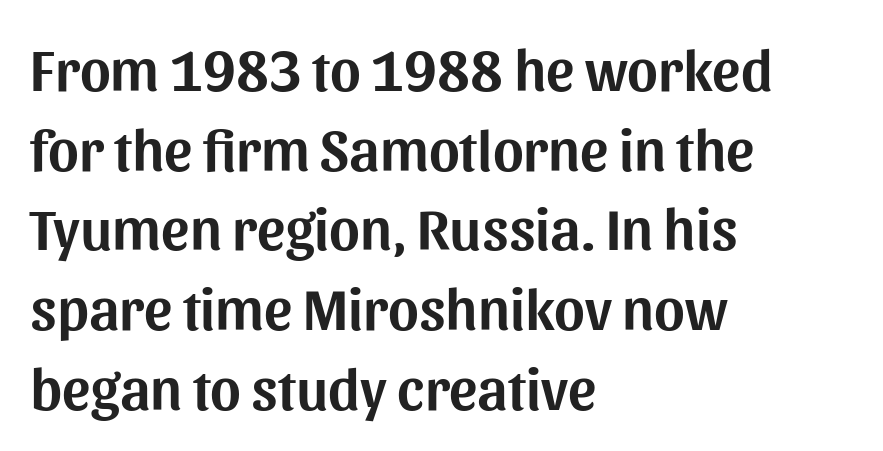
The image shows 59 px sans-serif type, upright; set left-aligned, normal line spacing (1.35x), normal letter spacing, not underlined; medium stroke contrast and a medium x-height.
